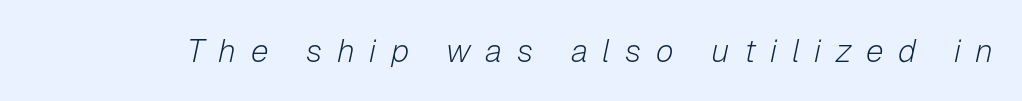
Q: Is the text bold? A: No.
Q: Is the text italic (slanted)? A: Yes, it leans right by about 12 degrees.
Q: Is the text underlined? A: No.
Q: Is the spacing between letters normal or unusually wide? A: Unusually wide.
Q: Width (condensed, normal, or wide)? A: Normal.
Q: Stroke contrast? A: Low.
Q: x-height? A: Medium.
Q: Monospaced? A: No.
